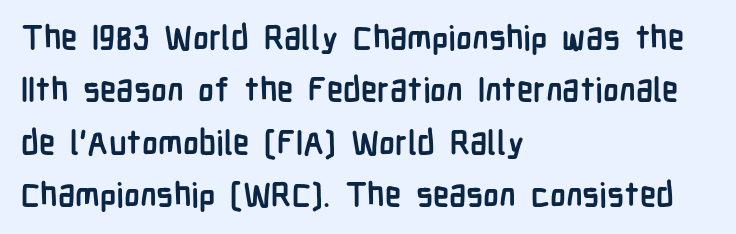
Q: Is the text bold? A: Yes.
Q: Is the text italic (slanted)? A: No, it is upright.
Q: Is the typeface a serif or a sans-serif typeface? A: Sans-serif.
Q: Is the text underlined? A: No.
Q: How is the paragraph aligned? A: Left-aligned.
Q: Is the spacing between letters normal or unusually wide? A: Normal.
Q: Is the spacing between lines tight, normal or loose? A: Normal.
Q: Width (condensed, normal, or wide)? A: Condensed.
Q: Stroke contrast? A: Low.
Q: x-height? A: Medium.
Q: Monospaced? A: No.
